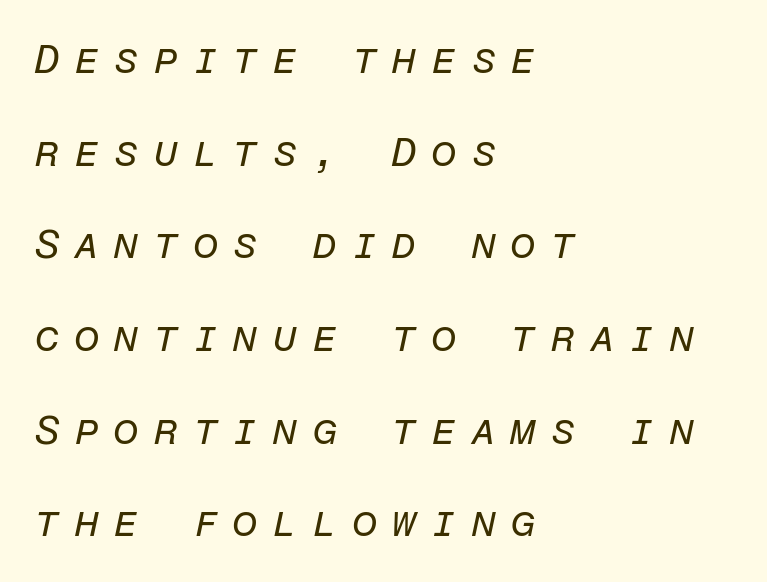
{"italic": "yes", "lean": "right", "slant_degrees": 12, "bold": "no", "weight": "regular", "width": "normal", "stroke_contrast": "low", "x_height": "medium", "monospaced": "yes", "underline": "no", "align": "left", "line_spacing": "loose", "line_spacing_ratio": 2.26, "letter_spacing": "wide", "letter_spacing_em": 0.35, "glyph_px": 41}
